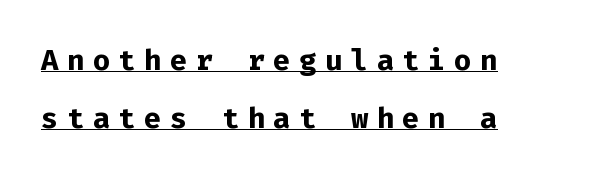
{"serif": "no", "italic": "no", "bold": "yes", "weight": "bold", "width": "normal", "stroke_contrast": "low", "x_height": "medium", "monospaced": "yes", "underline": "yes", "align": "left", "line_spacing": "loose", "line_spacing_ratio": 1.99, "letter_spacing": "wide", "letter_spacing_em": 0.29, "glyph_px": 29}
